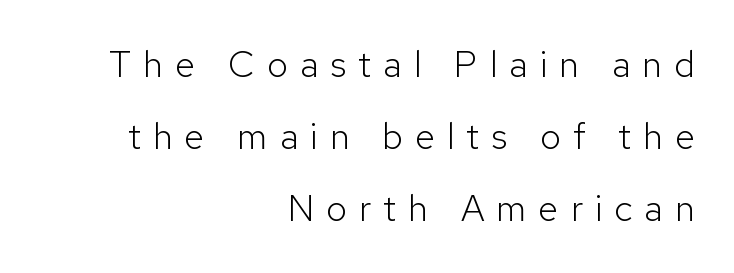
Q: Is the text bold? A: No.
Q: Is the text italic (slanted)? A: No, it is upright.
Q: Is the typeface a serif or a sans-serif typeface? A: Sans-serif.
Q: Is the text underlined? A: No.
Q: How is the paragraph aligned? A: Right-aligned.
Q: Is the spacing between letters normal or unusually wide? A: Unusually wide.
Q: Is the spacing between lines tight, normal or loose? A: Loose.
Q: Width (condensed, normal, or wide)? A: Normal.
Q: Stroke contrast? A: Low.
Q: x-height? A: Medium.
Q: Monospaced? A: No.
